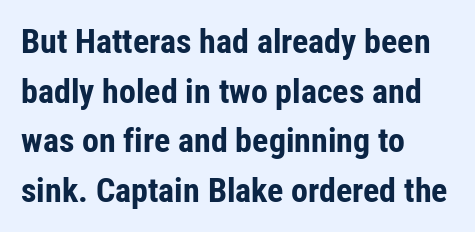
The letters stand upright; this is a roman face. Evenly set lines give the paragraph a standard silhouette. The horizontal fit of the characters is conventional and even. The type family on display is of the sans-serif kind.
